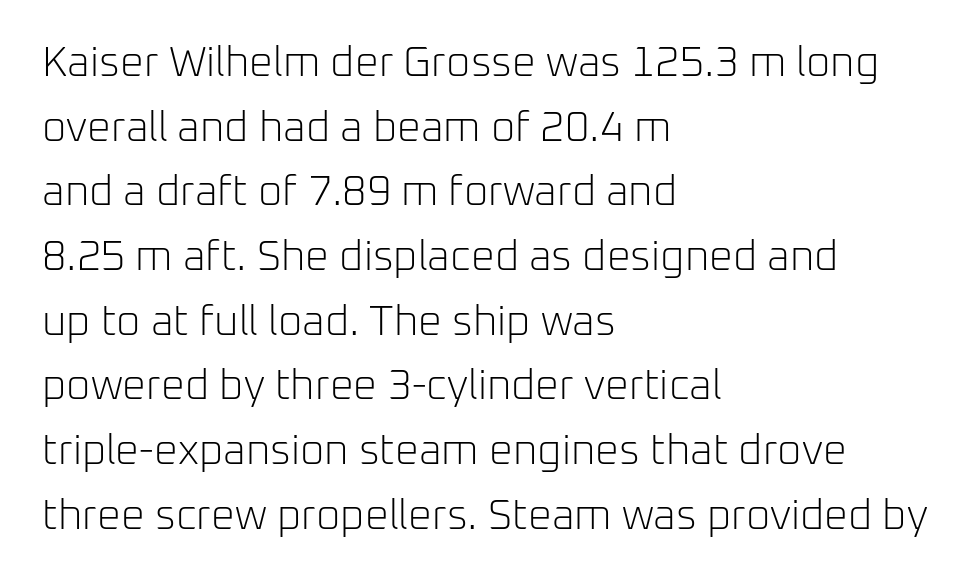
Each letter keeps its own natural width here, so spacing adapts to shape. This is not heavy type; no bold has been used. One-word summary of the alignment: left. The gaps between neighbouring characters are ordinary and unremarkable.
